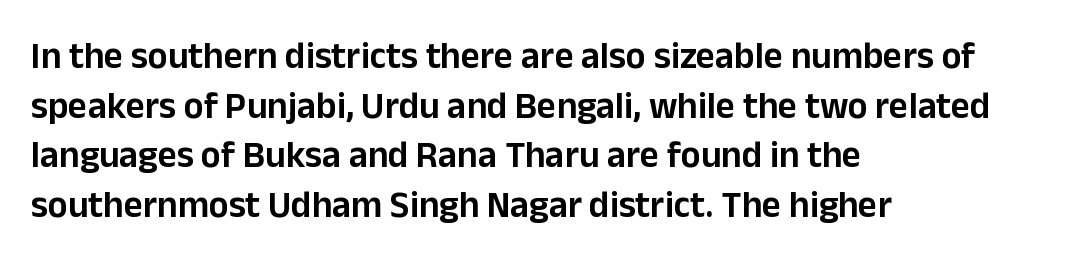
Examine the stroke ends and you'll find no serifs. Caption: standard tracking, unaltered. The ragged edge is on the right, which tells us the setting is flush left. Is there any slant? The stems are plumb. Regarding leading, the lines here are spaced in the standard way.
